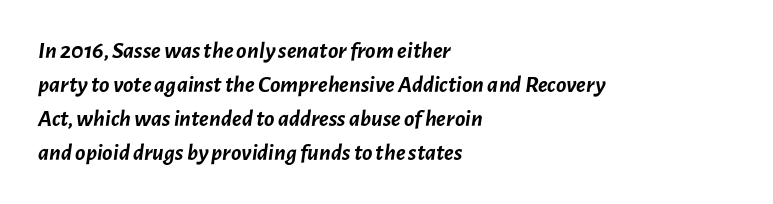
{"italic": "yes", "lean": "right", "slant_degrees": 7, "bold": "yes", "underline": "no", "align": "left", "line_spacing": "normal", "line_spacing_ratio": 1.42, "letter_spacing": "normal", "letter_spacing_em": 0.0, "glyph_px": 24}
